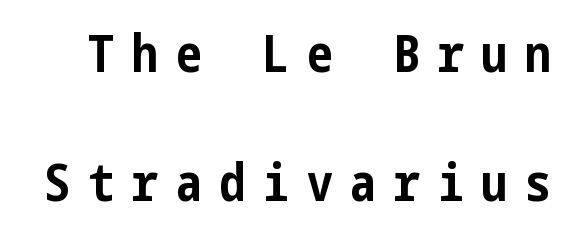
Q: Is the text bold? A: Yes.
Q: Is the text italic (slanted)? A: No, it is upright.
Q: Is the typeface a serif or a sans-serif typeface? A: Sans-serif.
Q: Is the text underlined? A: No.
Q: Is the spacing between letters normal or unusually wide? A: Unusually wide.
Q: Is the spacing between lines tight, normal or loose? A: Loose.
Q: Width (condensed, normal, or wide)? A: Condensed.
Q: Stroke contrast? A: Low.
Q: x-height? A: Medium.
